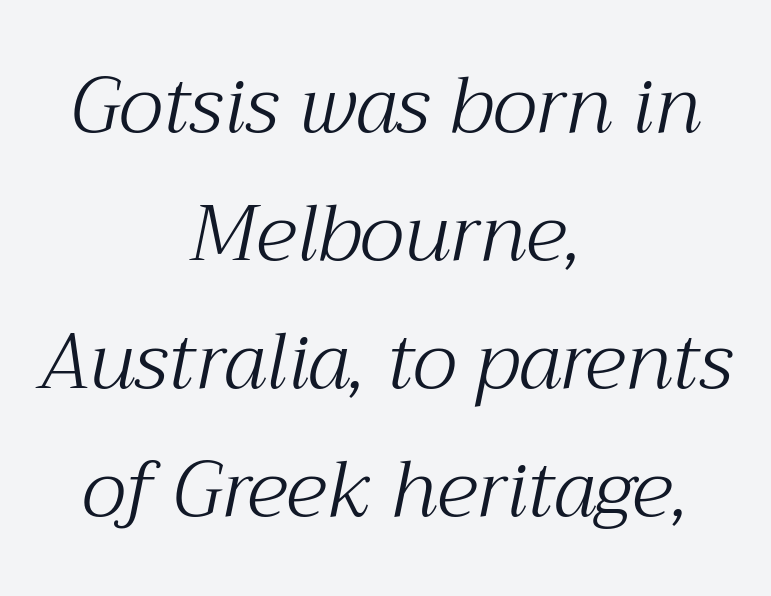
Q: Is the text bold? A: No.
Q: Is the text italic (slanted)? A: Yes, it leans right by about 12 degrees.
Q: Is the typeface a serif or a sans-serif typeface? A: Serif.
Q: Is the text underlined? A: No.
Q: How is the paragraph aligned? A: Centered.
Q: Is the spacing between letters normal or unusually wide? A: Normal.
Q: Is the spacing between lines tight, normal or loose? A: Normal.
Q: Width (condensed, normal, or wide)? A: Normal.
Q: Stroke contrast? A: Medium.
Q: x-height? A: Medium.
Q: Monospaced? A: No.
